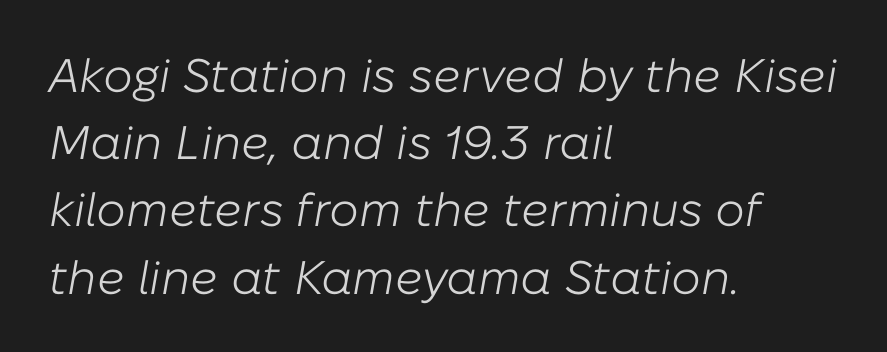
Q: Is the text bold? A: No.
Q: Is the text italic (slanted)? A: Yes, it leans right by about 10 degrees.
Q: Is the text underlined? A: No.
Q: How is the paragraph aligned? A: Left-aligned.
Q: Is the spacing between letters normal or unusually wide? A: Normal.
Q: Is the spacing between lines tight, normal or loose? A: Normal.
Q: Width (condensed, normal, or wide)? A: Normal.
Q: Stroke contrast? A: Low.
Q: x-height? A: Medium.
Q: Monospaced? A: No.
